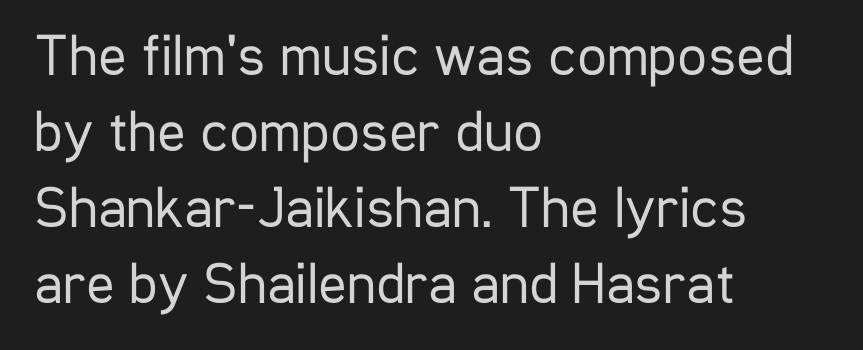
{"serif": "no", "italic": "no", "bold": "no", "weight": "regular", "width": "condensed", "stroke_contrast": "low", "x_height": "medium", "monospaced": "no", "underline": "no", "align": "left", "line_spacing": "normal", "line_spacing_ratio": 1.29, "letter_spacing": "normal", "letter_spacing_em": 0.0, "glyph_px": 59}
